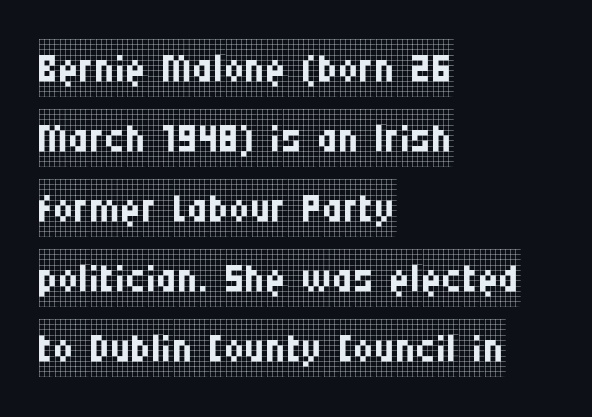
{"serif": "yes", "italic": "no", "bold": "no", "weight": "regular", "width": "condensed", "stroke_contrast": "low", "x_height": "large", "monospaced": "no", "underline": "no", "align": "left", "line_spacing_ratio": 1.23, "letter_spacing": "normal", "letter_spacing_em": 0.0, "glyph_px": 57}
